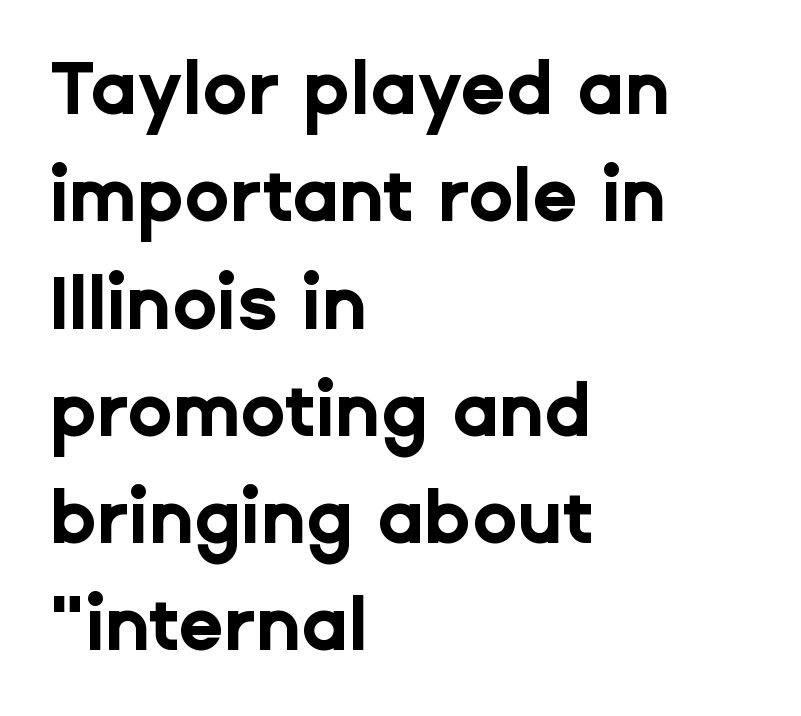
The leading is moderate, giving the passage an even texture. Is this a fixed-width face? No — the glyphs have proportional, varying widths. Here the glyphs are tracked normally, forming tight word shapes. Clear beneath every line of the passage.
